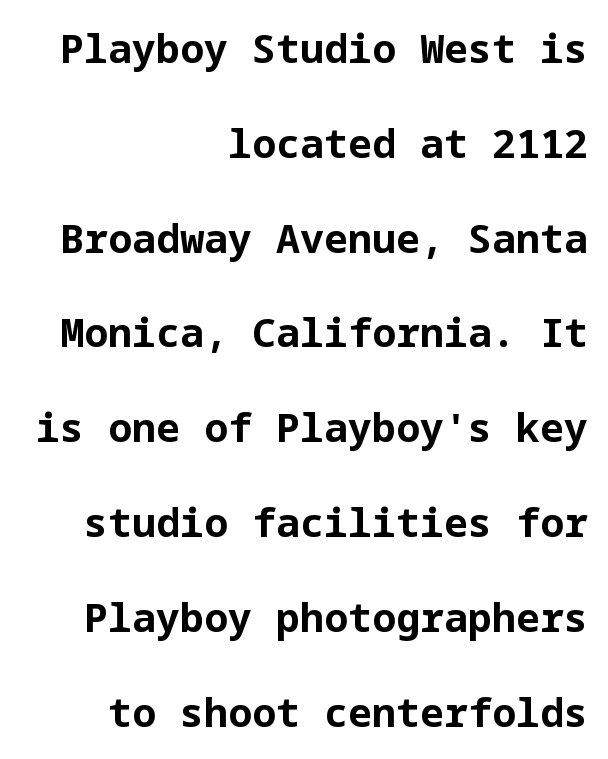
When letters stand straight like this, we call the style roman or upright. Plain, unruled lines of type. Examine the stroke ends and you'll find no serifs. The gaps between neighbouring characters are ordinary and unremarkable.
